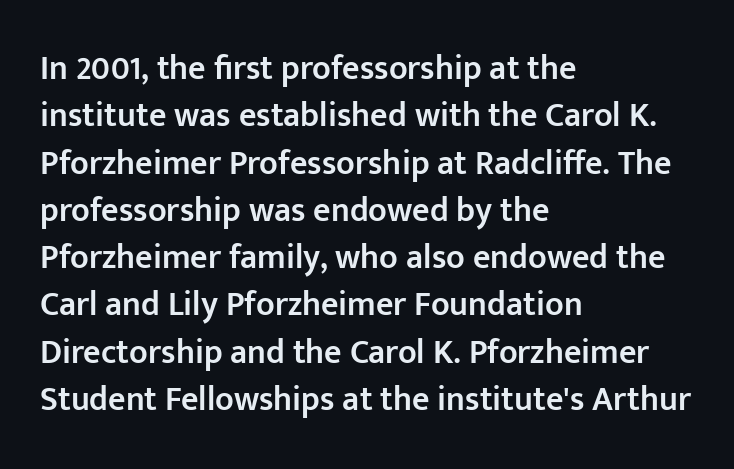
The image shows 34 px semibold sans-serif type, upright; set left-aligned, normal line spacing (1.39x), normal letter spacing, not underlined; low stroke contrast and a medium x-height.
